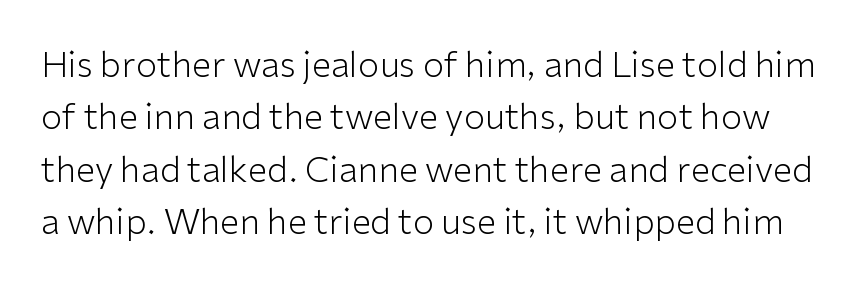
The image shows 35 px light sans-serif type, upright; set normal line spacing (1.5x), normal letter spacing, not underlined; low stroke contrast and a medium x-height.
